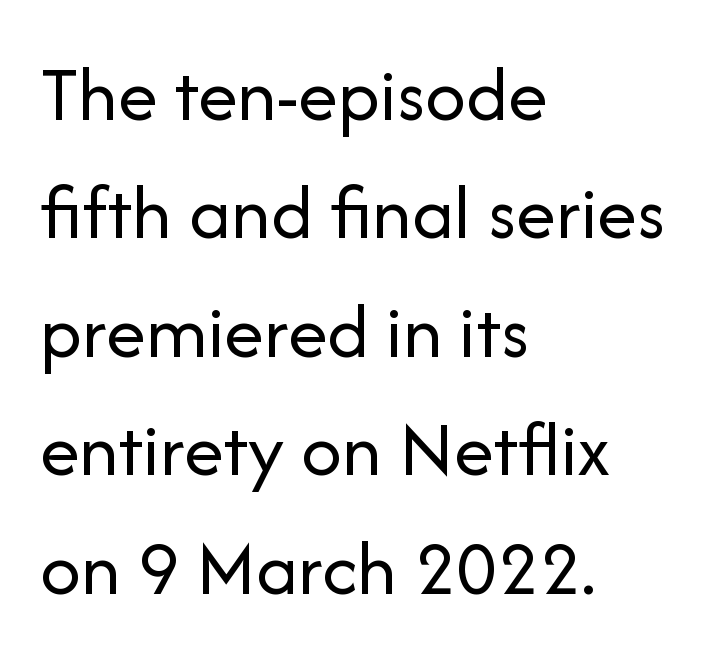
The image shows 80 px regular-weight sans-serif type, upright; set left-aligned, normal line spacing (1.48x), normal letter spacing, not underlined; low stroke contrast and a medium x-height.
